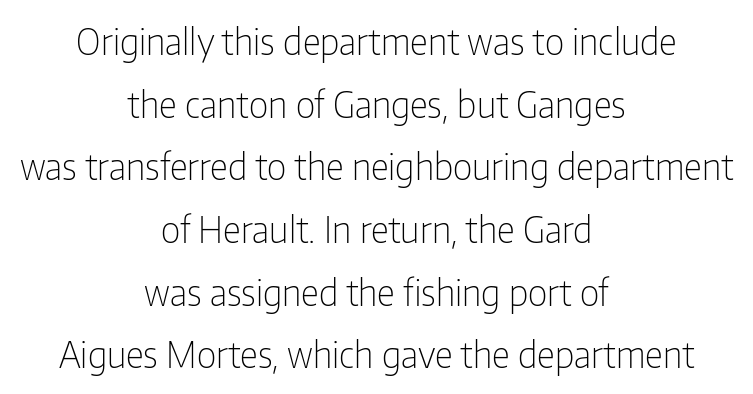
{"serif": "no", "italic": "no", "bold": "no", "weight": "light", "width": "condensed", "stroke_contrast": "low", "x_height": "medium", "monospaced": "no", "underline": "no", "align": "center", "line_spacing_ratio": 1.74, "letter_spacing": "normal", "letter_spacing_em": 0.0, "glyph_px": 36}
